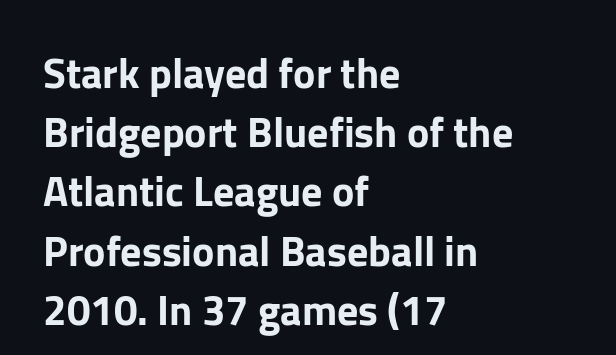
{"serif": "no", "italic": "no", "width": "normal", "stroke_contrast": "low", "x_height": "medium", "monospaced": "no", "underline": "no", "align": "left", "line_spacing": "normal", "line_spacing_ratio": 1.41, "letter_spacing": "normal", "letter_spacing_em": 0.0, "glyph_px": 42}
